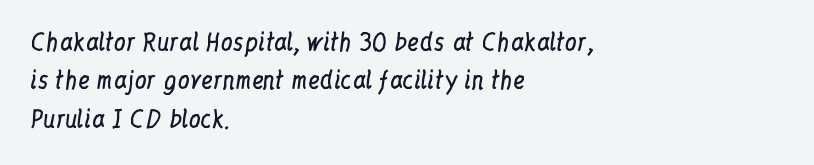
Q: Is the text bold? A: No.
Q: Is the text italic (slanted)? A: Yes.
Q: Is the text underlined? A: No.
Q: How is the paragraph aligned? A: Left-aligned.
Q: Is the spacing between letters normal or unusually wide? A: Normal.
Q: Is the spacing between lines tight, normal or loose? A: Normal.
